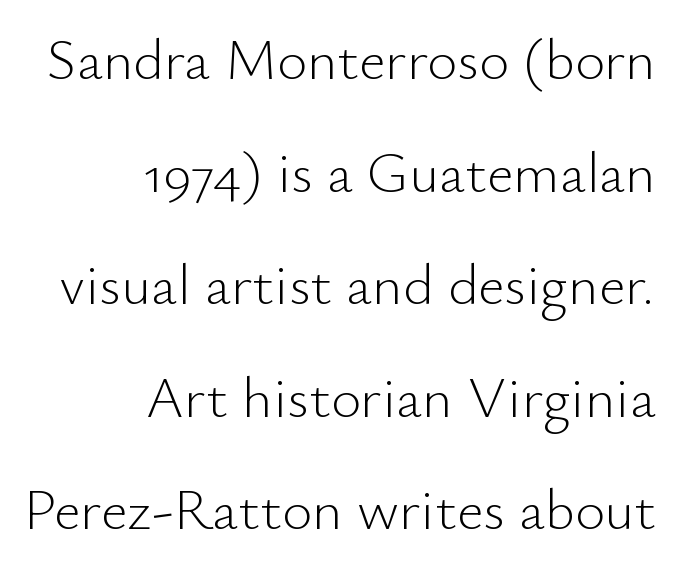
The image shows 58 px light sans-serif type, upright; set right-aligned, loose line spacing (1.94x), normal letter spacing, not underlined; low stroke contrast and a small x-height.
